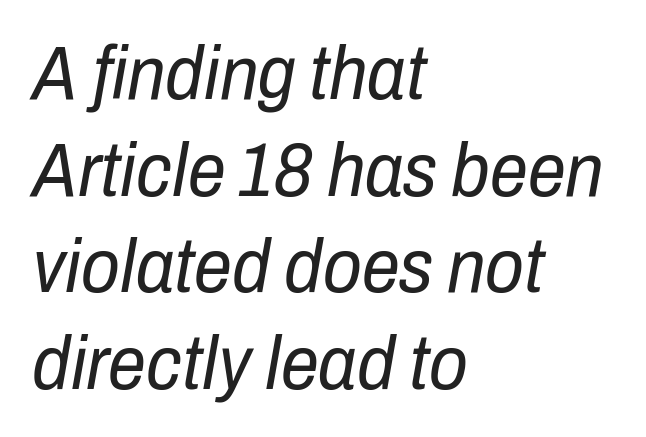
The image shows 76 px regular-weight, condensed type, italic (leaning right); set left-aligned, normal line spacing (1.27x), normal letter spacing, not underlined; low stroke contrast and a medium x-height.
